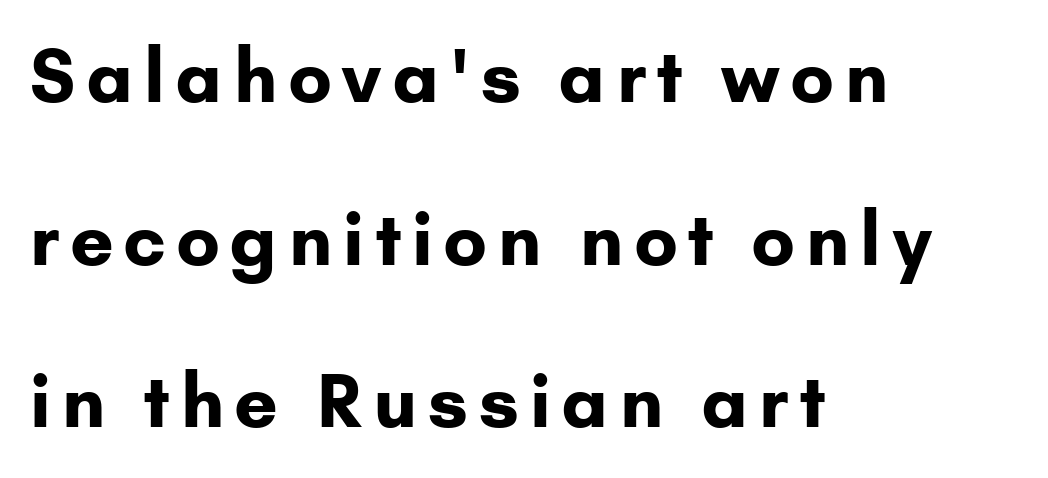
{"serif": "no", "italic": "no", "bold": "yes", "weight": "bold", "width": "normal", "stroke_contrast": "low", "x_height": "small", "monospaced": "no", "underline": "no", "align": "left", "line_spacing": "loose", "line_spacing_ratio": 2.26, "glyph_px": 72}
